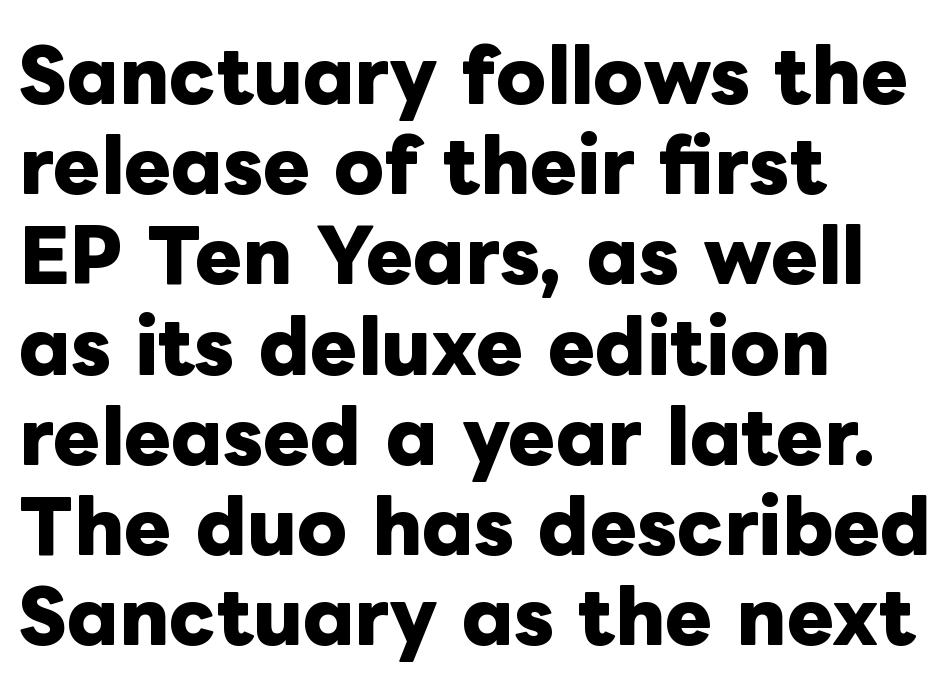
Q: Is the text bold? A: Yes.
Q: Is the text italic (slanted)? A: No, it is upright.
Q: Is the text underlined? A: No.
Q: How is the paragraph aligned? A: Left-aligned.
Q: Is the spacing between letters normal or unusually wide? A: Normal.
Q: Is the spacing between lines tight, normal or loose? A: Normal.
Q: Width (condensed, normal, or wide)? A: Normal.
Q: Stroke contrast? A: Low.
Q: x-height? A: Medium.
Q: Monospaced? A: No.
